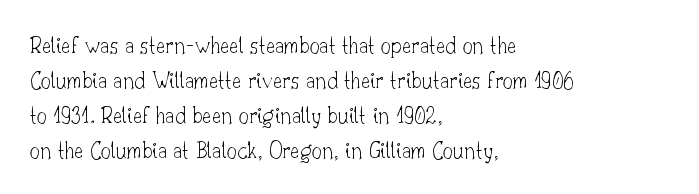
The image shows 25 px text type, upright; set left-aligned, normal line spacing (1.4x), normal letter spacing, not underlined.
